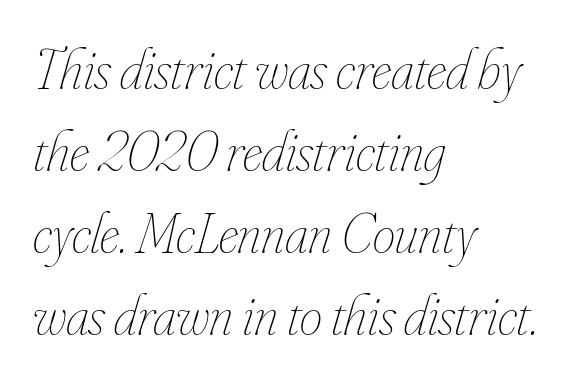
The image shows 57 px thin, condensed type, italic (leaning right); set left-aligned, normal line spacing (1.44x), normal letter spacing, not underlined; low stroke contrast and a small x-height.
